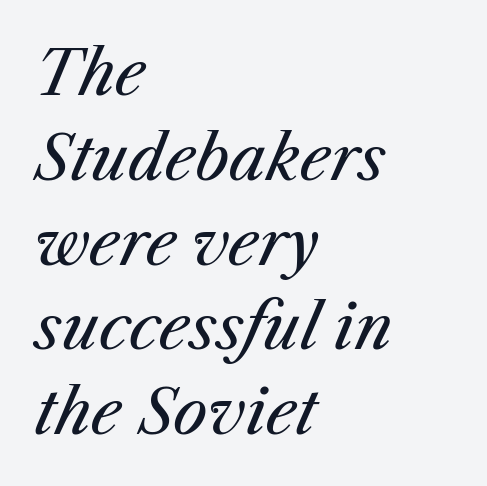
Letters have the restrained weight of plain body copy at most. The leading is moderate, giving the passage an even texture. Is this a fixed-width face? No — the glyphs have proportional, varying widths. The letters are slanted; this is an italic face.
